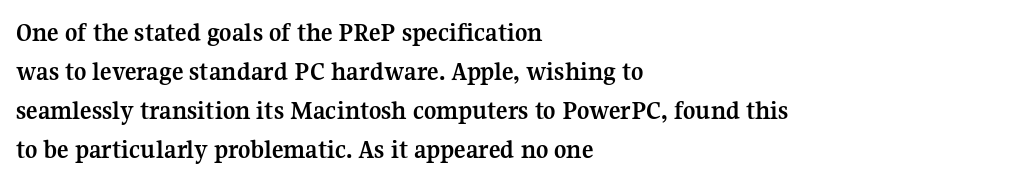
Q: Is the text bold? A: Yes.
Q: Is the text italic (slanted)? A: No, it is upright.
Q: Is the text underlined? A: No.
Q: How is the paragraph aligned? A: Left-aligned.
Q: Is the spacing between letters normal or unusually wide? A: Normal.
Q: Is the spacing between lines tight, normal or loose? A: Normal.
